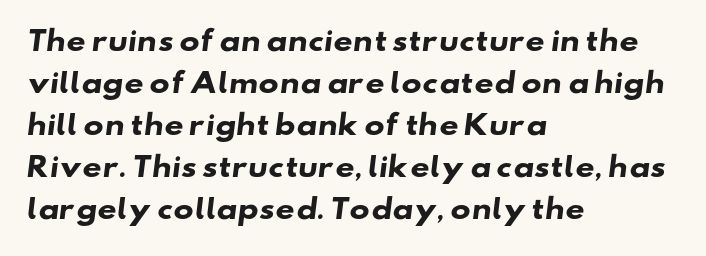
The image shows 27 px bold type; set left-aligned, normal line spacing (1.56x), normal letter spacing, not underlined.
